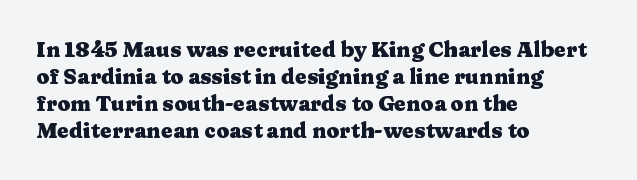
{"italic": "no", "bold": "yes", "underline": "no", "align": "left", "line_spacing": "normal", "line_spacing_ratio": 1.28, "letter_spacing": "normal", "letter_spacing_em": 0.0, "glyph_px": 21}
